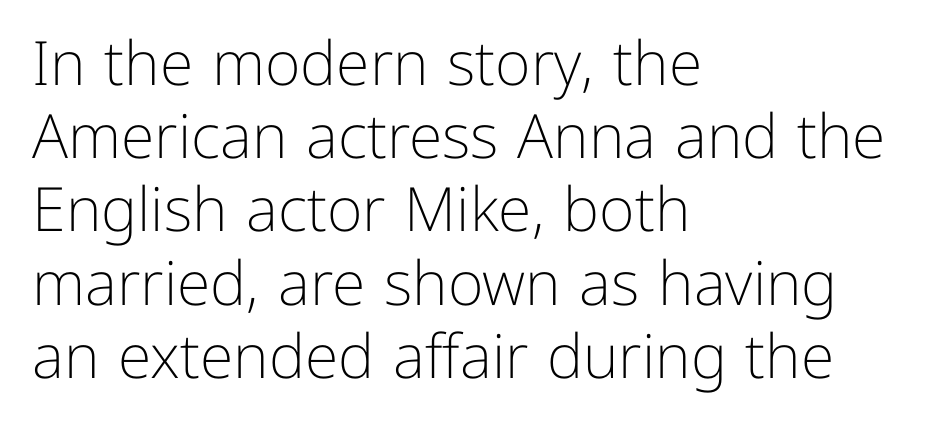
Q: Is the text bold? A: No.
Q: Is the text italic (slanted)? A: No, it is upright.
Q: Is the typeface a serif or a sans-serif typeface? A: Sans-serif.
Q: Is the text underlined? A: No.
Q: How is the paragraph aligned? A: Left-aligned.
Q: Is the spacing between letters normal or unusually wide? A: Normal.
Q: Width (condensed, normal, or wide)? A: Normal.
Q: Stroke contrast? A: Low.
Q: x-height? A: Medium.
Q: Monospaced? A: No.
